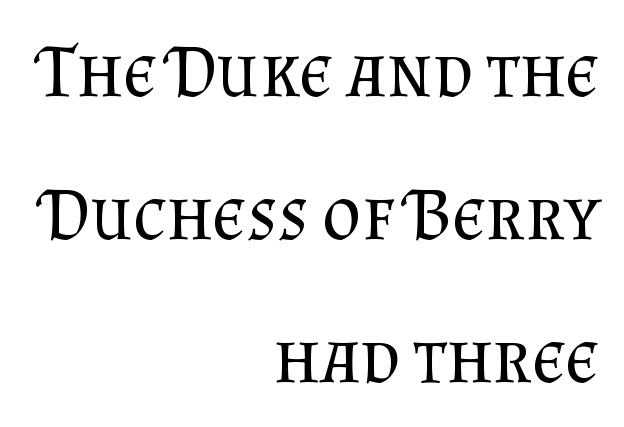
The image shows 75 px regular-weight serif type, upright; set right-aligned, loose line spacing (1.91x), normal letter spacing, not underlined; medium stroke contrast and a small x-height.
